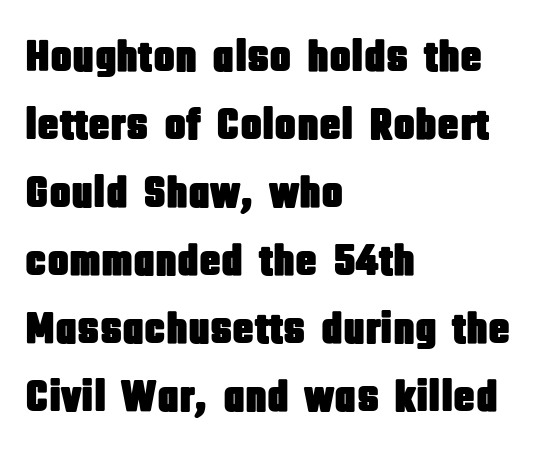
The image shows 45 px condensed sans-serif type, upright; set left-aligned, normal line spacing (1.51x), normal letter spacing, not underlined; low stroke contrast and a large x-height.
